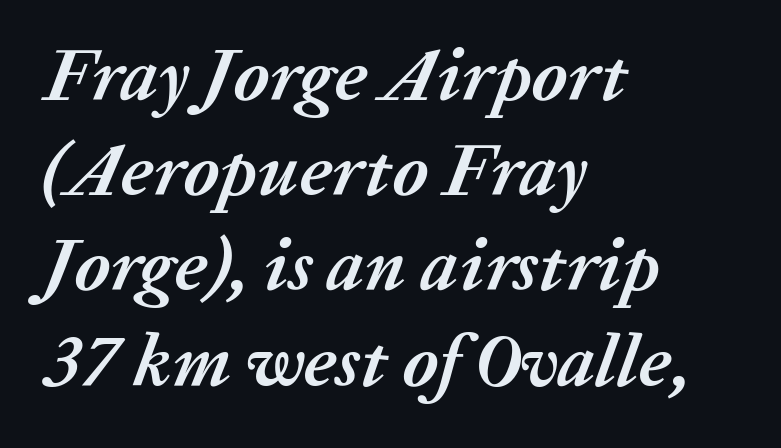
Rendered with sloped, italic letterforms. The letters advance in unequal steps, a hallmark of proportional type. The line texture is even and compact thanks to regular tracking. One glance says typical: line gaps are just what's usual. I'd describe the lettering as bold — thick and assertive.
